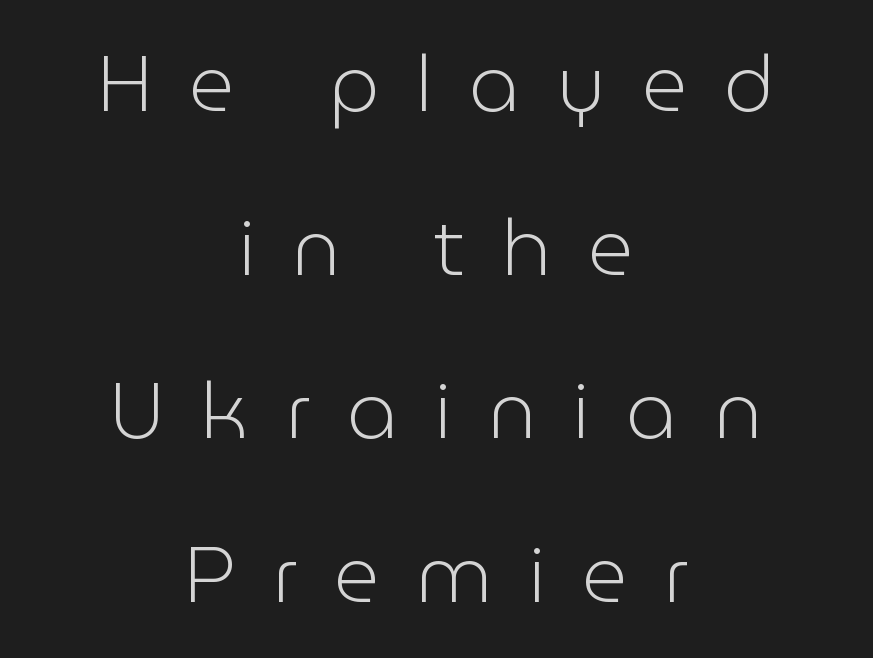
The image shows 79 px light sans-serif type, upright; set centered, loose line spacing (2.07x), unusually wide letter spacing (+0.46 em), not underlined; low stroke contrast and a medium x-height.
